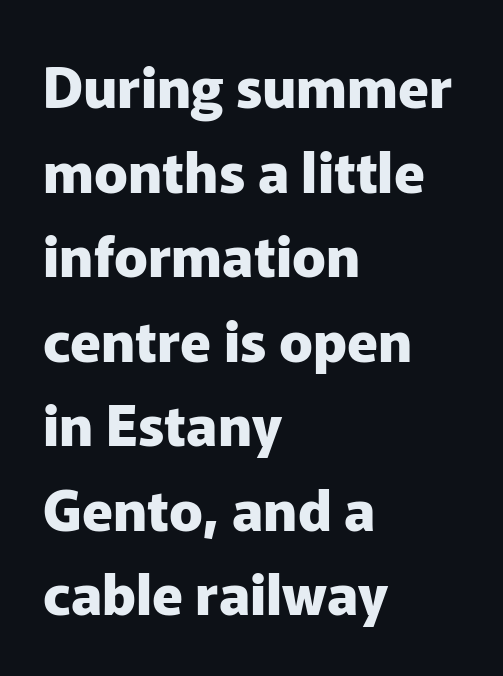
The image shows 56 px heavy sans-serif type, upright; set left-aligned, normal line spacing (1.51x), normal letter spacing, not underlined; low stroke contrast and a medium x-height.
